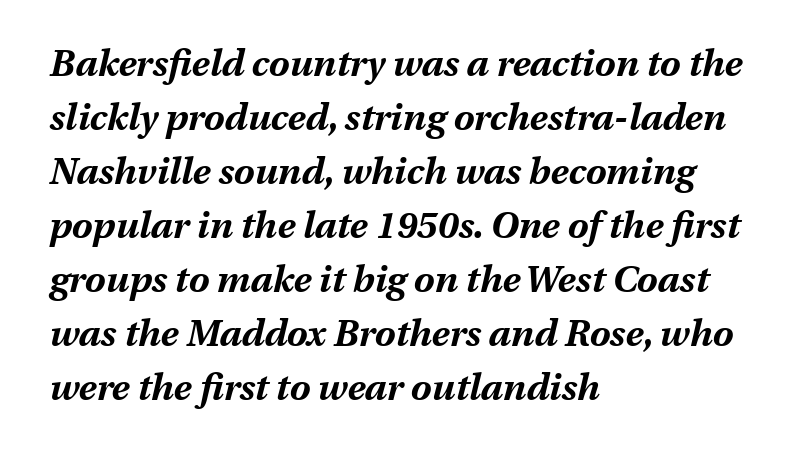
Q: Is the text bold? A: Yes.
Q: Is the text italic (slanted)? A: Yes, it leans right by about 13 degrees.
Q: Is the text underlined? A: No.
Q: How is the paragraph aligned? A: Left-aligned.
Q: Is the spacing between letters normal or unusually wide? A: Normal.
Q: Is the spacing between lines tight, normal or loose? A: Normal.
Q: Width (condensed, normal, or wide)? A: Normal.
Q: Stroke contrast? A: Medium.
Q: x-height? A: Medium.
Q: Monospaced? A: No.
